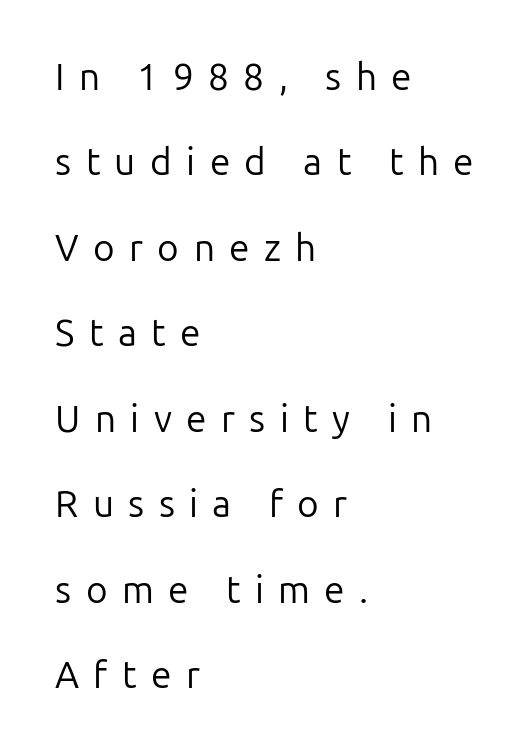
Q: Is the text bold? A: No.
Q: Is the text italic (slanted)? A: No, it is upright.
Q: Is the typeface a serif or a sans-serif typeface? A: Sans-serif.
Q: Is the text underlined? A: No.
Q: How is the paragraph aligned? A: Left-aligned.
Q: Is the spacing between letters normal or unusually wide? A: Unusually wide.
Q: Is the spacing between lines tight, normal or loose? A: Loose.
Q: Width (condensed, normal, or wide)? A: Normal.
Q: Stroke contrast? A: Low.
Q: x-height? A: Medium.
Q: Monospaced? A: No.
